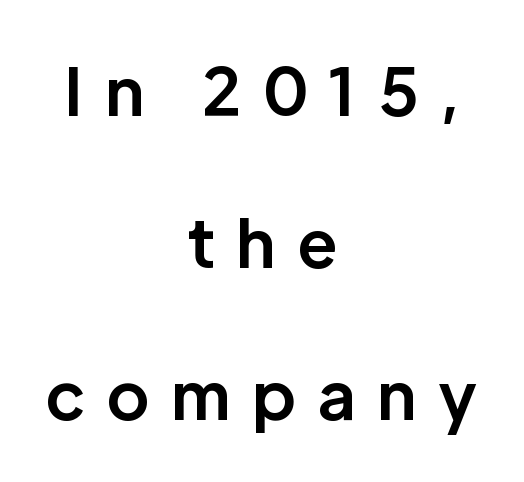
Q: Is the text bold? A: Yes.
Q: Is the text italic (slanted)? A: No, it is upright.
Q: Is the typeface a serif or a sans-serif typeface? A: Sans-serif.
Q: Is the text underlined? A: No.
Q: How is the paragraph aligned? A: Centered.
Q: Is the spacing between letters normal or unusually wide? A: Unusually wide.
Q: Is the spacing between lines tight, normal or loose? A: Loose.
Q: Width (condensed, normal, or wide)? A: Normal.
Q: Stroke contrast? A: Low.
Q: x-height? A: Medium.
Q: Monospaced? A: No.
